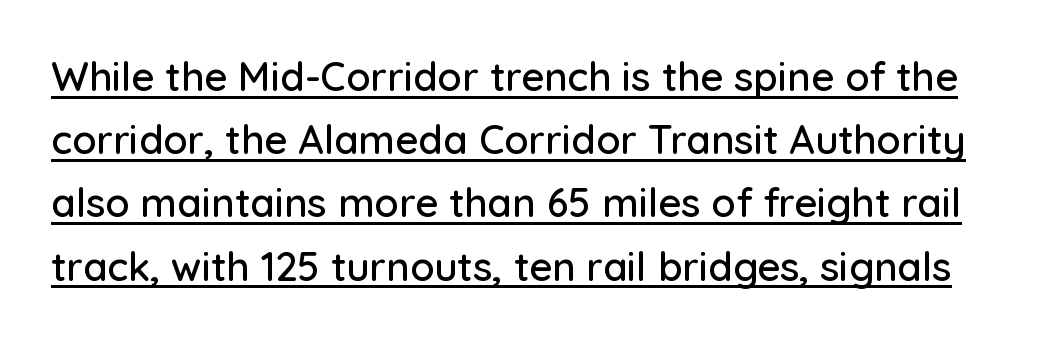
The image shows 40 px sans-serif type, upright; set normal line spacing (1.58x), normal letter spacing, underlined; low stroke contrast and a medium x-height.
